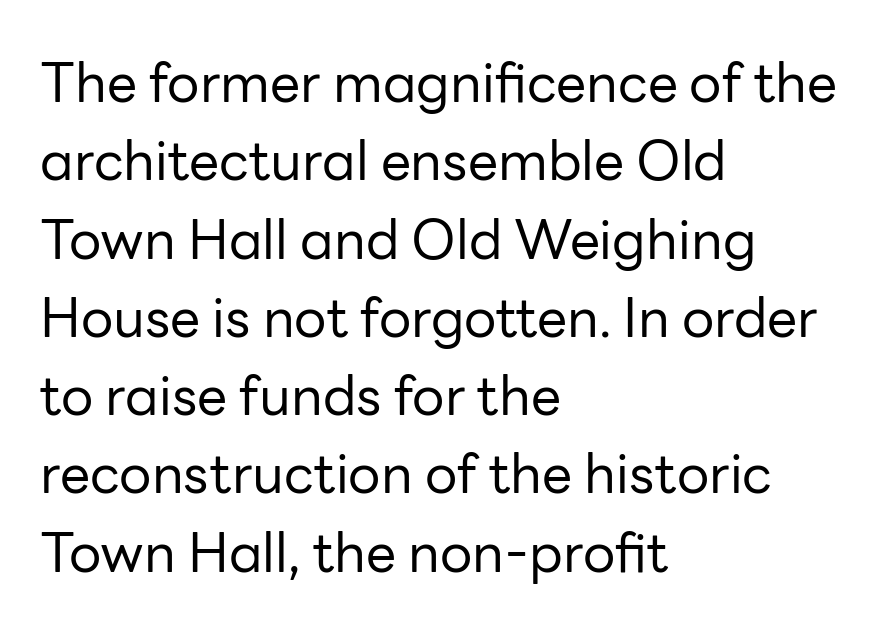
The image shows 54 px regular-weight sans-serif type, upright; set left-aligned, normal line spacing (1.45x), normal letter spacing, not underlined; low stroke contrast and a medium x-height.
